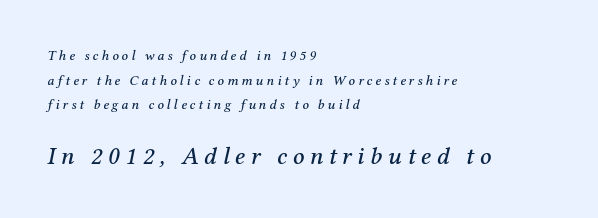
Every character sits at an angle, as italics do. Typesetter's note — lower block bumped up in size, upper block left smaller. Short note: letters widely spaced. The paragraph has a hard left edge and a soft right edge.
